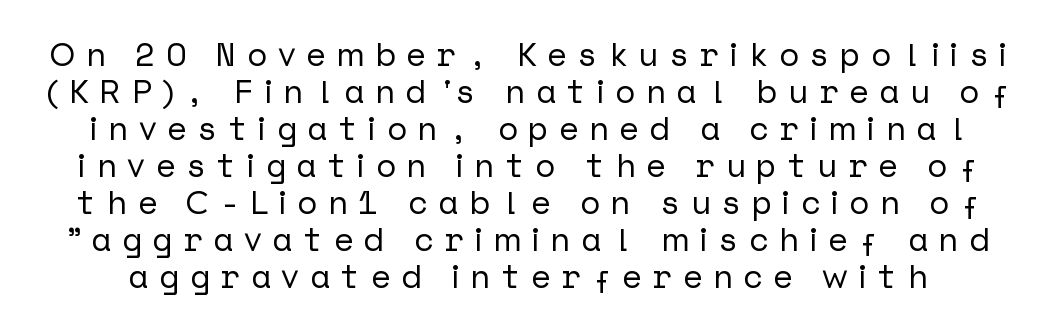
The image shows 33 px sans-serif type, upright; set tight line spacing (1.12x), unusually wide letter spacing (+0.33 em), not underlined; low stroke contrast and a medium x-height.
